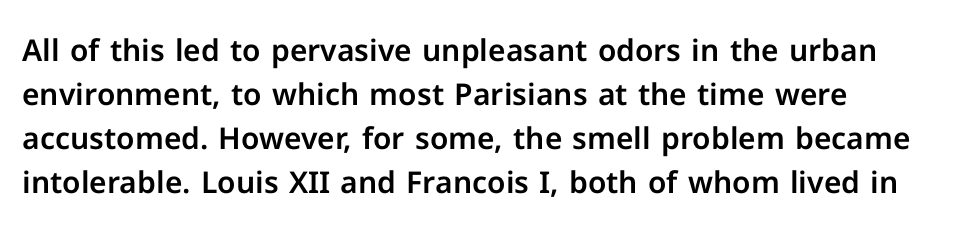
The image shows 30 px sans-serif type, upright; set left-aligned, normal line spacing (1.47x), normal letter spacing, not underlined; low stroke contrast and a medium x-height.
